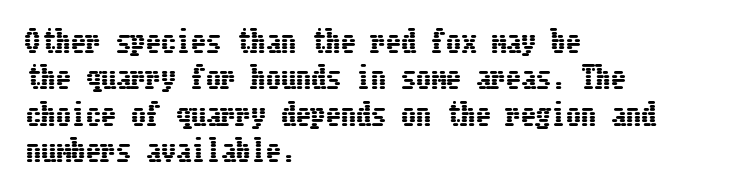
The image shows 30 px condensed type, upright; set left-aligned, line spacing 1.21x, normal letter spacing, not underlined; low stroke contrast and a medium x-height.
